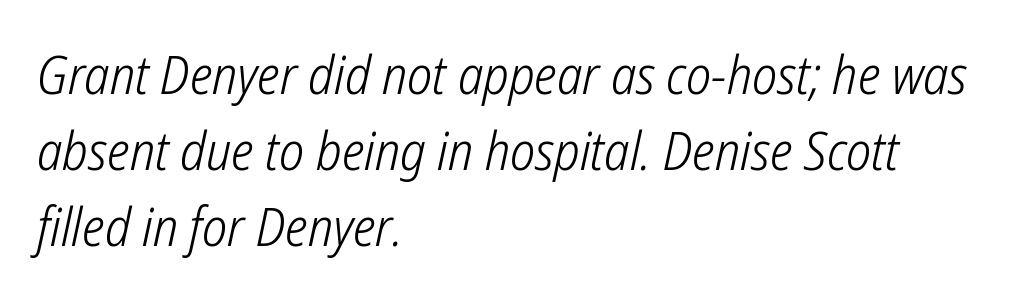
The image shows 53 px light, condensed sans-serif type; set left-aligned, normal line spacing (1.43x), normal letter spacing, not underlined; low stroke contrast and a medium x-height.
